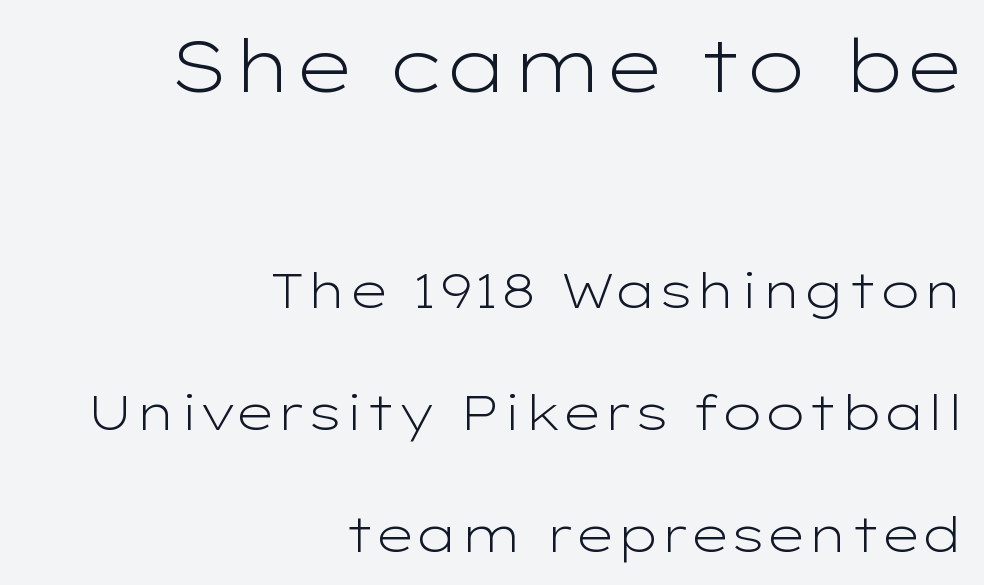
The image shows 73 px light, wide sans-serif type, upright; set right-aligned, loose line spacing (2.49x), normal letter spacing, not underlined; the first (top) block is 1.49x larger; low stroke contrast and a medium x-height.
